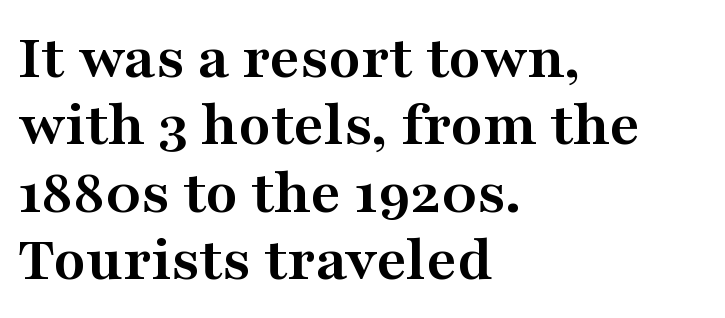
Observe the ordinary spacing: letters are neighbours, not strangers. Each row of text sits above clean, open space. Designer's note — italics off, roman on. All the whitespace from short lines collects on the right. The characters look thick and weighty, a clear bold. Is this a sans? No — the strokes have serifs.
